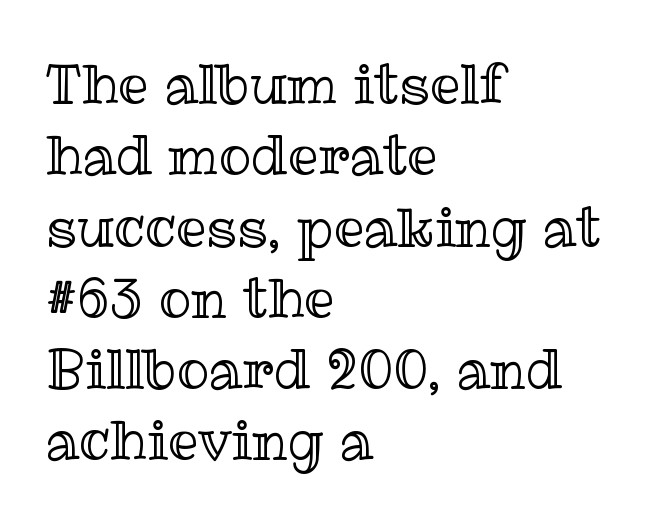
Regarding leading, the lines here are spaced in the standard way. The rendering keeps characters at their native spacing. Spacing verdict: proportional, widths tailored to each character. Bare-footed words on every line.
